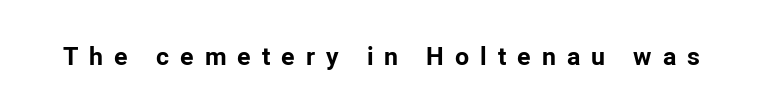
Between one letter and the next there's a generous, obvious gap. The space beneath each line is pristine and unruled. Does the weight exceed regular? Yes, all the way to bold. The letters stand upright; this is a roman face.
